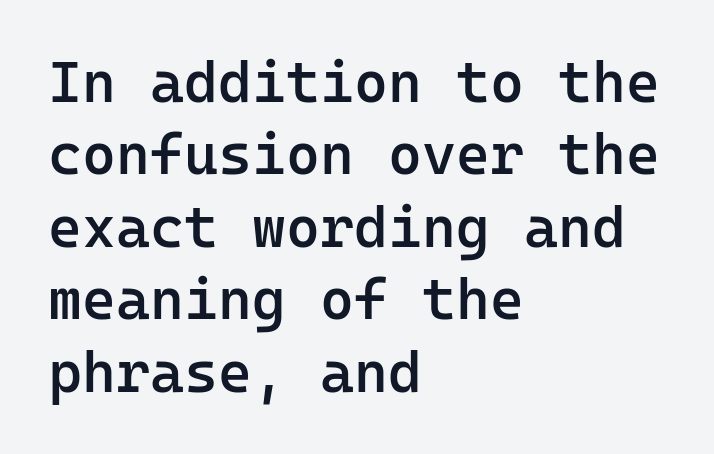
{"serif": "no", "italic": "no", "bold": "semi", "weight": "semibold", "width": "normal", "stroke_contrast": "low", "x_height": "medium", "monospaced": "yes", "underline": "no", "align": "left", "line_spacing": "normal", "line_spacing_ratio": 1.25, "letter_spacing": "normal", "letter_spacing_em": 0.0, "glyph_px": 58}
